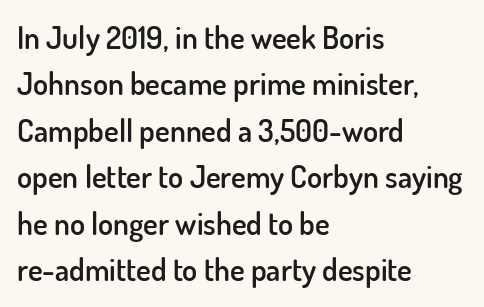
A clean baseline with only descenders dipping below it. Left-aligned paragraph, ragged on the right. Rows of type keep a routine distance in the vertical direction. Here the designer chose a conventional face with non-uniform glyph widths. Look at the tracking — it's just the regular setting, nothing added.
